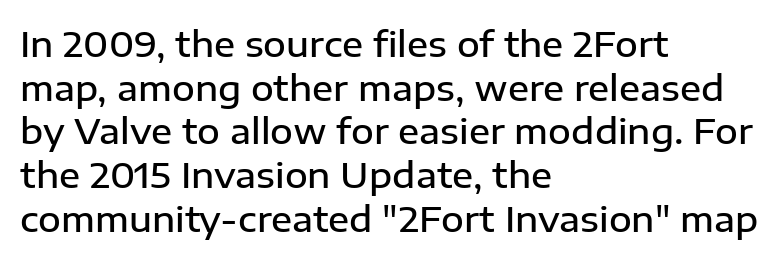
Q: Is the text bold? A: Semi-bold.
Q: Is the text italic (slanted)? A: No, it is upright.
Q: Is the typeface a serif or a sans-serif typeface? A: Sans-serif.
Q: Is the text underlined? A: No.
Q: How is the paragraph aligned? A: Left-aligned.
Q: Is the spacing between letters normal or unusually wide? A: Normal.
Q: Is the spacing between lines tight, normal or loose? A: Normal.
Q: Width (condensed, normal, or wide)? A: Normal.
Q: Stroke contrast? A: Low.
Q: x-height? A: Medium.
Q: Monospaced? A: No.
